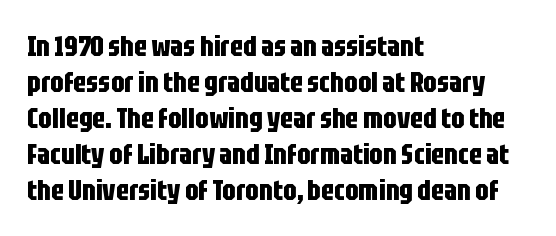
The image shows 29 px bold, condensed sans-serif type, upright; set left-aligned, line spacing 1.24x, normal letter spacing, not underlined; low stroke contrast and a large x-height.
